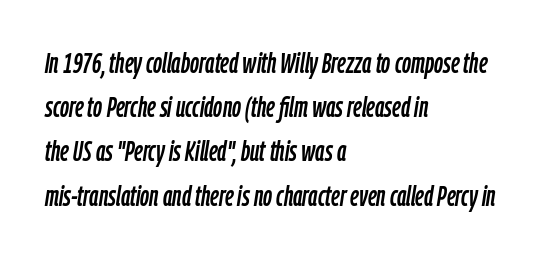
Q: Is the text italic (slanted)? A: Yes, it leans right by about 9 degrees.
Q: Is the text underlined? A: No.
Q: How is the paragraph aligned? A: Left-aligned.
Q: Is the spacing between letters normal or unusually wide? A: Normal.
Q: Is the spacing between lines tight, normal or loose? A: Normal.
Q: Width (condensed, normal, or wide)? A: Condensed.
Q: Stroke contrast? A: Low.
Q: x-height? A: Medium.
Q: Monospaced? A: No.
